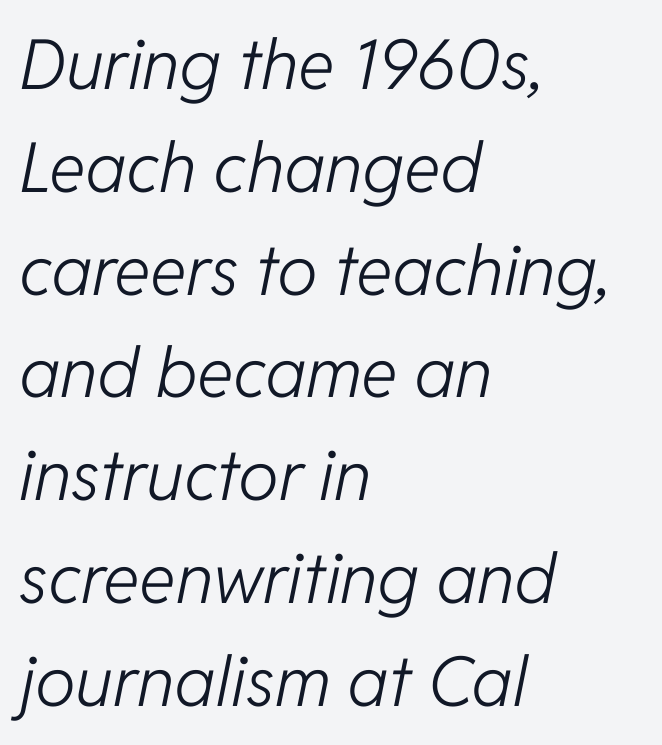
{"italic": "yes", "lean": "right", "slant_degrees": 11, "bold": "no", "weight": "light", "width": "normal", "stroke_contrast": "low", "x_height": "medium", "monospaced": "no", "underline": "no", "align": "left", "line_spacing": "normal", "line_spacing_ratio": 1.49, "letter_spacing": "normal", "letter_spacing_em": 0.0, "glyph_px": 69}
